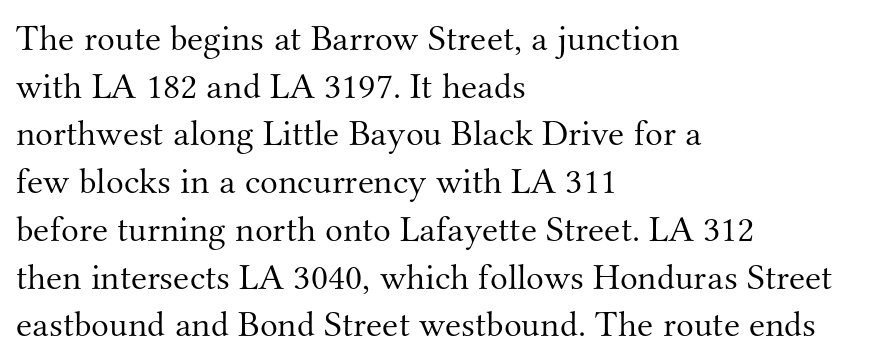
Heaviness? Minimal to ordinary, like unemphasized prose. The specimen reads as upright at a glance. The zone under the glyphs is completely vacant. All the whitespace from short lines collects on the right.
